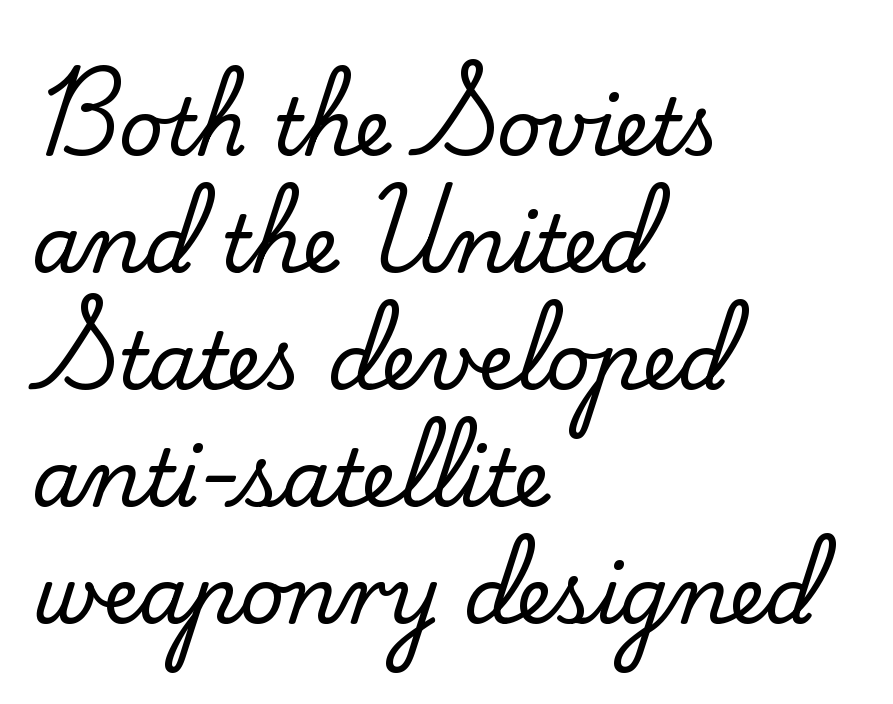
The image shows 78 px serif type; set left-aligned, normal line spacing (1.5x), normal letter spacing, not underlined; low stroke contrast and a small x-height.
